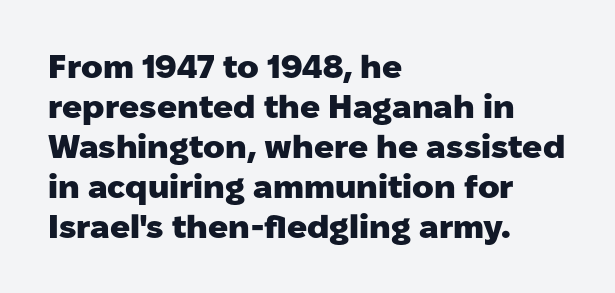
The image shows 33 px heavy sans-serif type, upright; set left-aligned, line spacing 1.21x, normal letter spacing, not underlined; low stroke contrast and a medium x-height.
